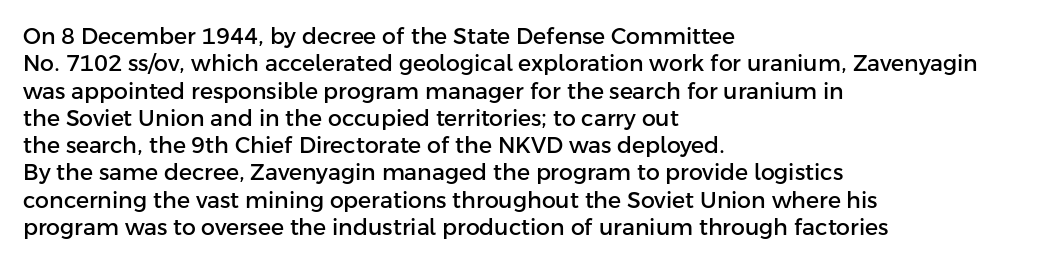
{"italic": "no", "underline": "no", "align": "left", "line_spacing_ratio": 1.24, "letter_spacing": "normal", "letter_spacing_em": 0.0, "glyph_px": 22}
